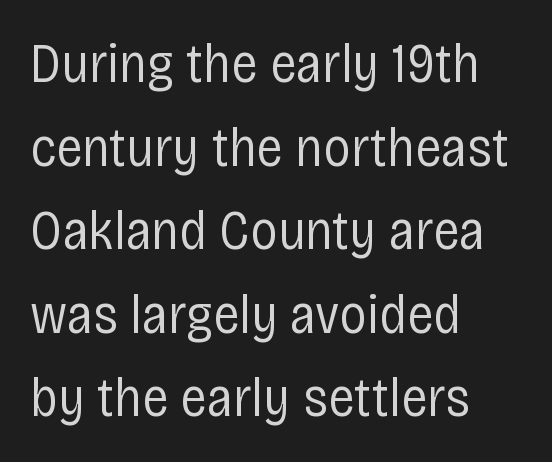
{"serif": "no", "italic": "no", "bold": "no", "weight": "regular", "width": "condensed", "stroke_contrast": "low", "x_height": "large", "monospaced": "no", "underline": "no", "align": "left", "line_spacing": "normal", "line_spacing_ratio": 1.52, "letter_spacing": "normal", "letter_spacing_em": 0.0, "glyph_px": 55}
